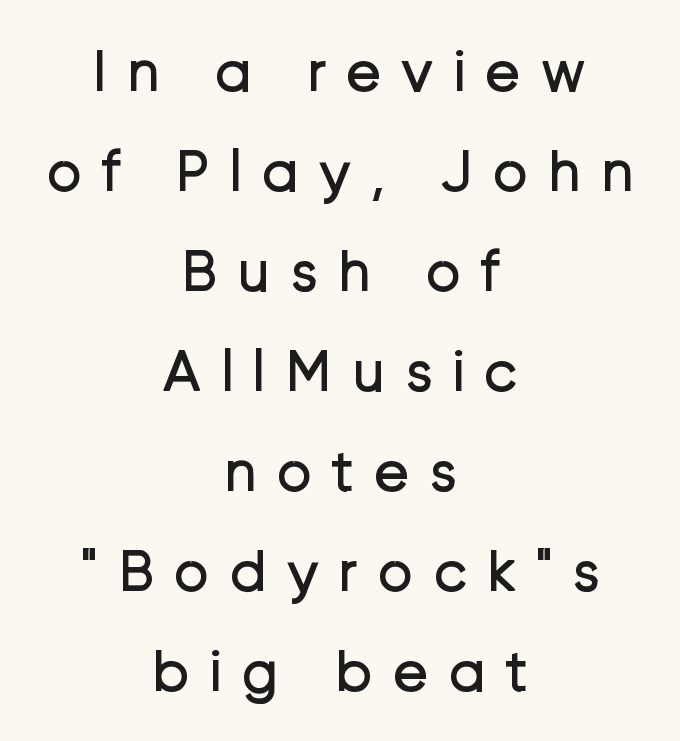
{"serif": "no", "italic": "no", "bold": "no", "weight": "regular", "width": "normal", "stroke_contrast": "low", "x_height": "medium", "monospaced": "no", "underline": "no", "align": "center", "line_spacing": "normal", "line_spacing_ratio": 1.64, "letter_spacing": "wide", "letter_spacing_em": 0.31, "glyph_px": 61}
